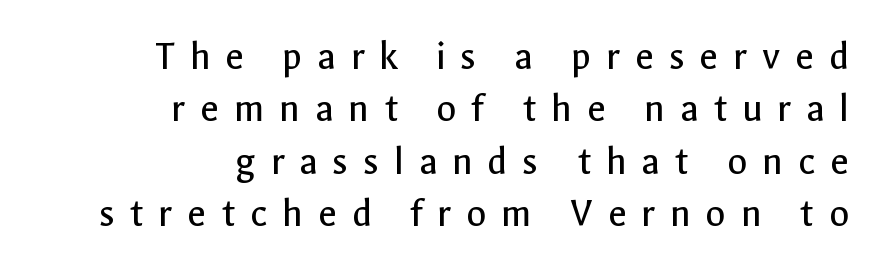
The image shows 41 px regular-weight sans-serif type, upright; set right-aligned, normal line spacing (1.28x), unusually wide letter spacing (+0.36 em), not underlined; a medium x-height.
